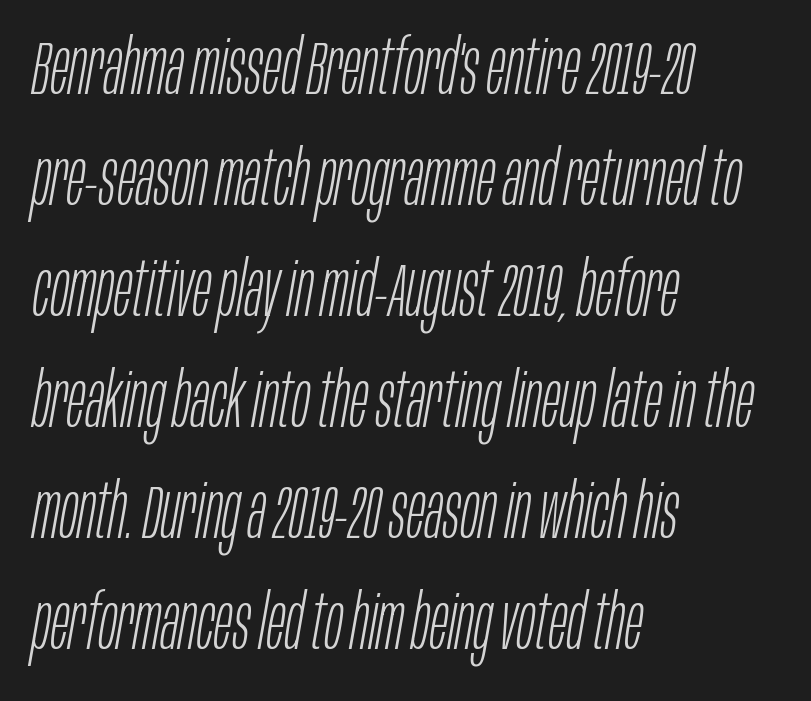
Evenly set lines give the paragraph a standard silhouette. The face looks like a standard text weight, possibly lighter. These lines stack with their left ends in a neat column. The letters advance in unequal steps, a hallmark of proportional type.
